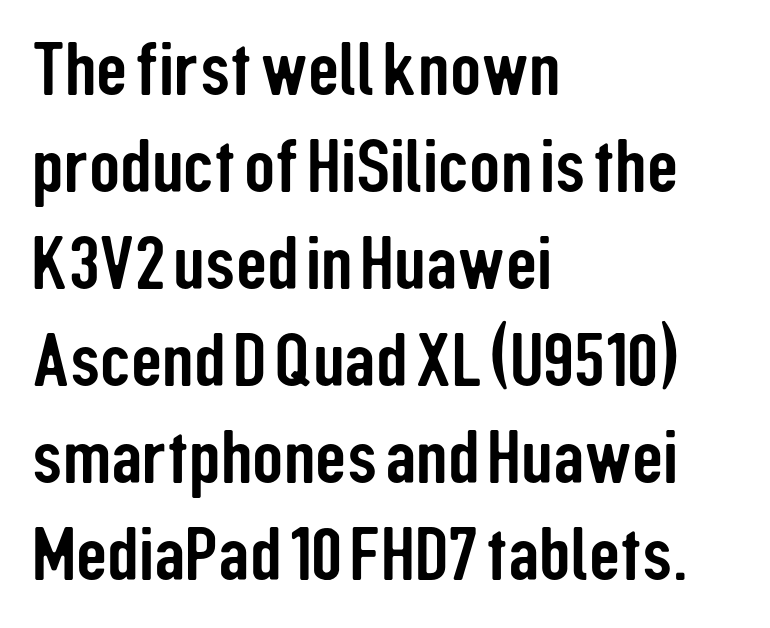
Spacing verdict: proportional, widths tailored to each character. Designer's note — italics off, roman on. The letterforms sit shoulder to shoulder at normal distance. The specimen omits any rule beneath the text block's lines. No feet cap the strokes, marking this as sans-serif type.
